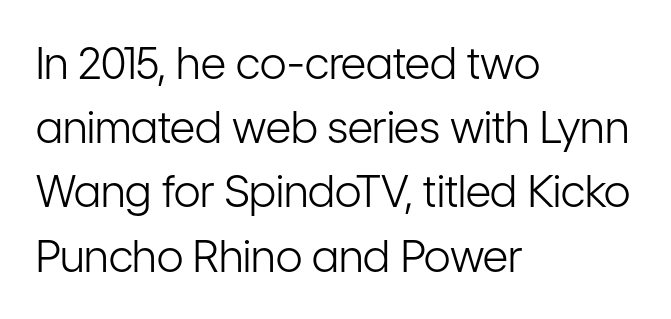
The image shows 44 px light, condensed sans-serif type, upright; set left-aligned, normal line spacing (1.46x), normal letter spacing, not underlined; low stroke contrast and a medium x-height.
